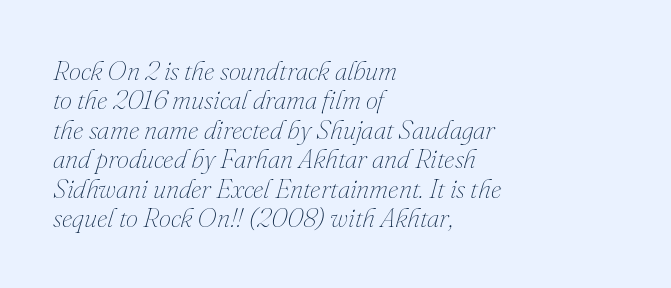
On a weight scale, this lands at 450 or below. Italic: yes, the glyphs are oblique. The letters sit at their default tracking, neither squeezed nor spread. Caption: multi-line text, flush left, ragged right. Honestly, there is no underline to notice here at all.
